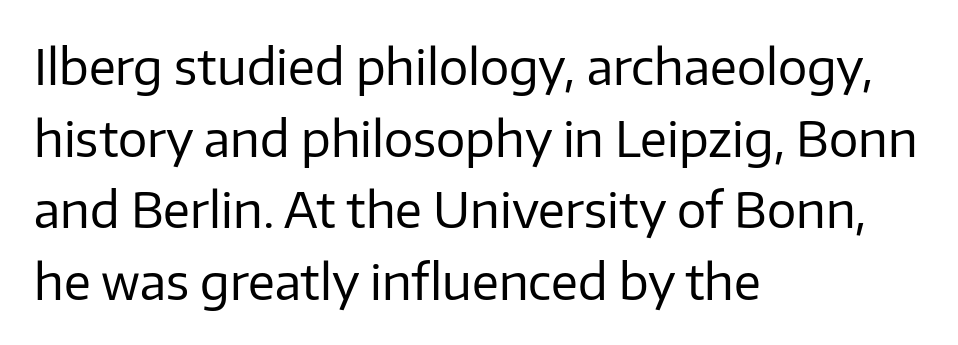
The image shows 49 px regular-weight sans-serif type, upright; set left-aligned, normal line spacing (1.46x), normal letter spacing, not underlined; low stroke contrast and a medium x-height.
